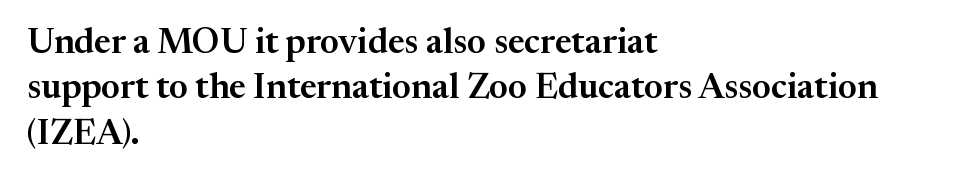
{"serif": "yes", "italic": "no", "width": "normal", "stroke_contrast": "medium", "x_height": "medium", "monospaced": "no", "underline": "no", "align": "left", "line_spacing": "normal", "line_spacing_ratio": 1.3, "letter_spacing": "normal", "letter_spacing_em": 0.0, "glyph_px": 35}
